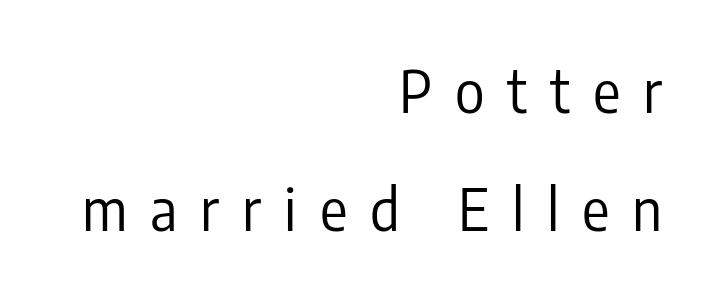
The image shows 57 px regular-weight, condensed sans-serif type, upright; set right-aligned, loose line spacing (2.07x), unusually wide letter spacing (+0.4 em), not underlined; low stroke contrast and a medium x-height.
